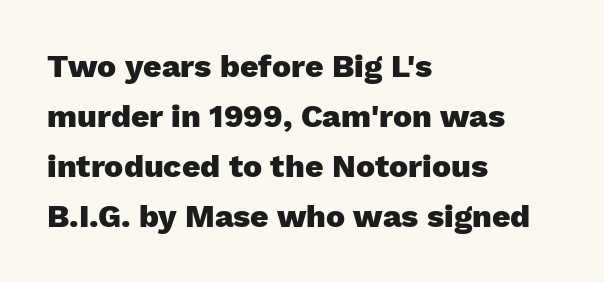
{"serif": "no", "italic": "no", "bold": "yes", "weight": "heavy", "width": "normal", "stroke_contrast": "low", "x_height": "medium", "monospaced": "no", "underline": "no", "align": "left", "line_spacing": "normal", "line_spacing_ratio": 1.56, "letter_spacing": "normal", "letter_spacing_em": 0.0, "glyph_px": 32}
